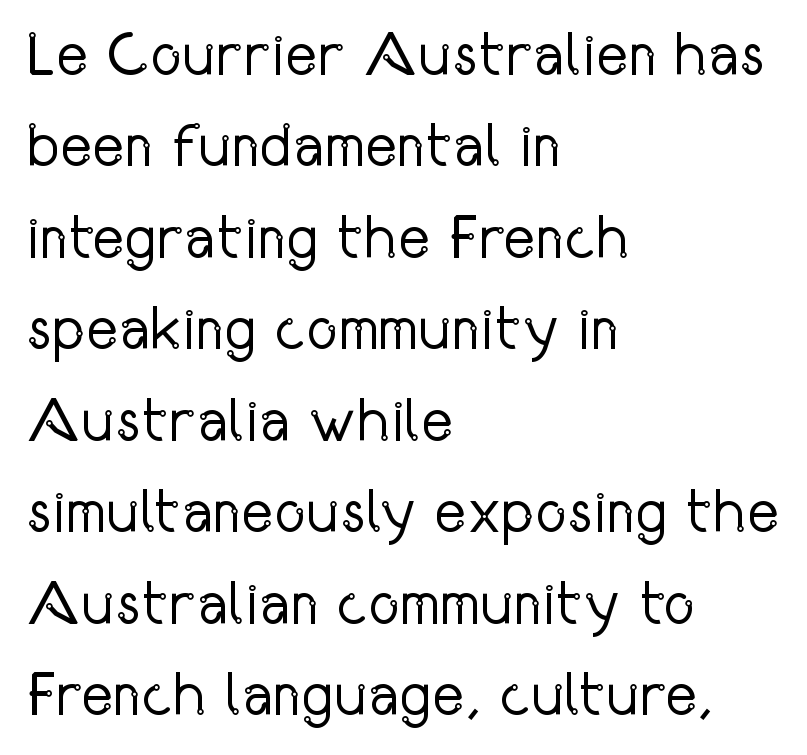
Leading: standard. The glyphs in this specimen are sans serif. Here the designer chose a conventional face with non-uniform glyph widths. No word sits above an underline. Caption: standard tracking, unaltered.
